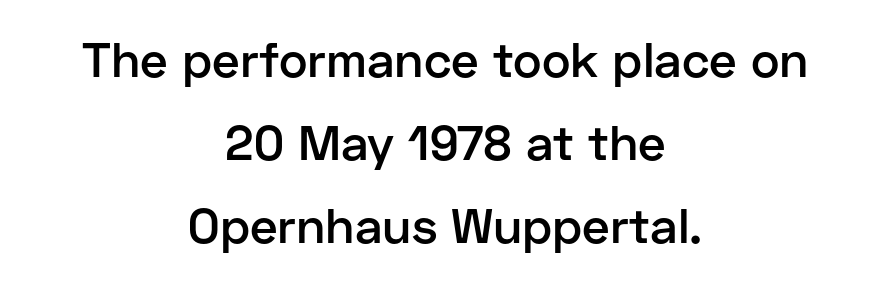
{"serif": "no", "italic": "no", "bold": "semi", "weight": "semibold", "width": "normal", "stroke_contrast": "low", "x_height": "medium", "monospaced": "no", "underline": "no", "align": "center", "line_spacing": "normal", "line_spacing_ratio": 1.69, "letter_spacing": "normal", "letter_spacing_em": 0.0, "glyph_px": 49}
